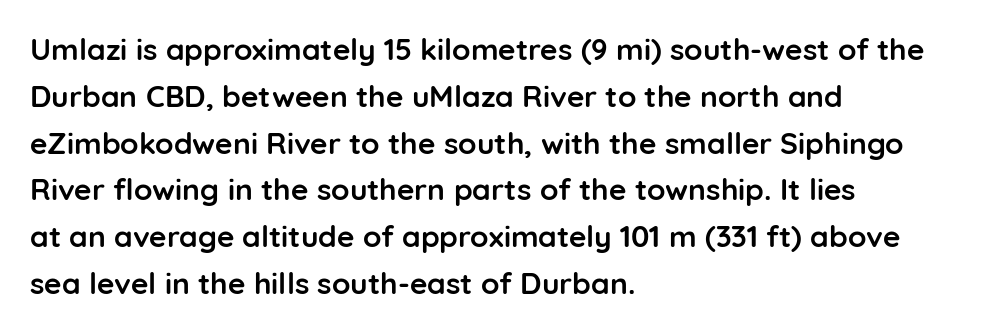
The letters advance in unequal steps, a hallmark of proportional type. Successive baselines arrive at the customary interval. Tall strokes in this sample are plumb rather than angled. The passage shown is typeset with a sans-serif family. Glance below the letters and you will spot only blank space. Horizontal alignment here is leftward, the default for most running prose.
